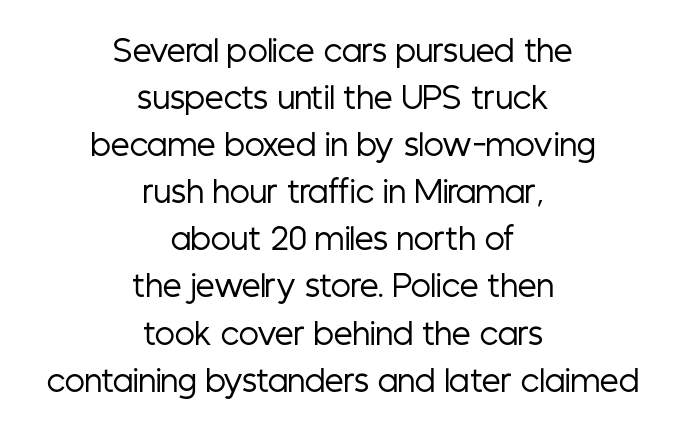
This is the regular roman posture of the typeface. Is this a fixed-width face? No — the glyphs have proportional, varying widths. A sans-serif font was chosen for this passage. Each new line begins a customary step beneath the previous one. The text block is weighted toward neither margin, spreading evenly from the middle. Weight class: somewhere from thin through regular.
